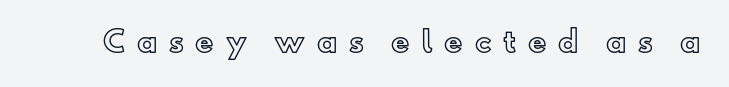
Do the letters lean? They stand straight. The letters advance in unequal steps, a hallmark of proportional type. Bare-footed words on every line. Words appear elongated and porous because spacing is wide.
